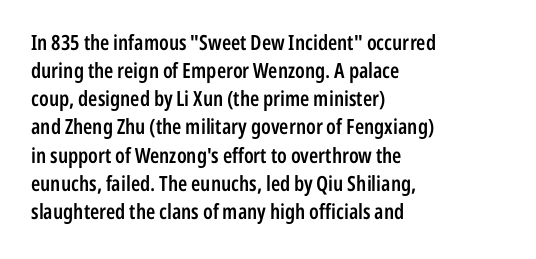
The axis of the letterforms is exactly vertical. The block of text has a typical density, with ordinary space between rows. Plain, unruled lines of type. Slightly chunky letters — semibold, I'd say, not full bold. Left-aligned paragraph, ragged on the right.
